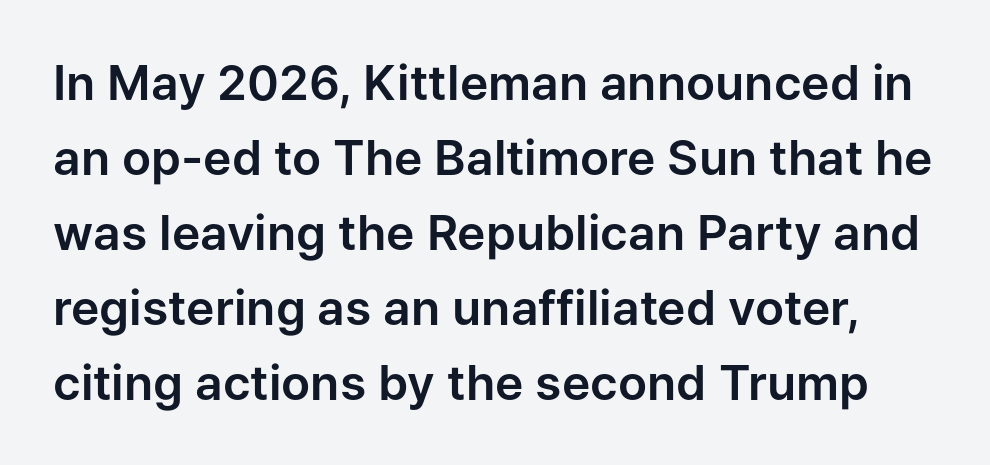
The face used here is proportionally spaced, like ordinary book or web type. Each new line begins a customary step beneath the previous one. Words float on clear page, feet unadorned. No extra tracking has been applied to these lines. This is roman type, the default non-slanted kind.
